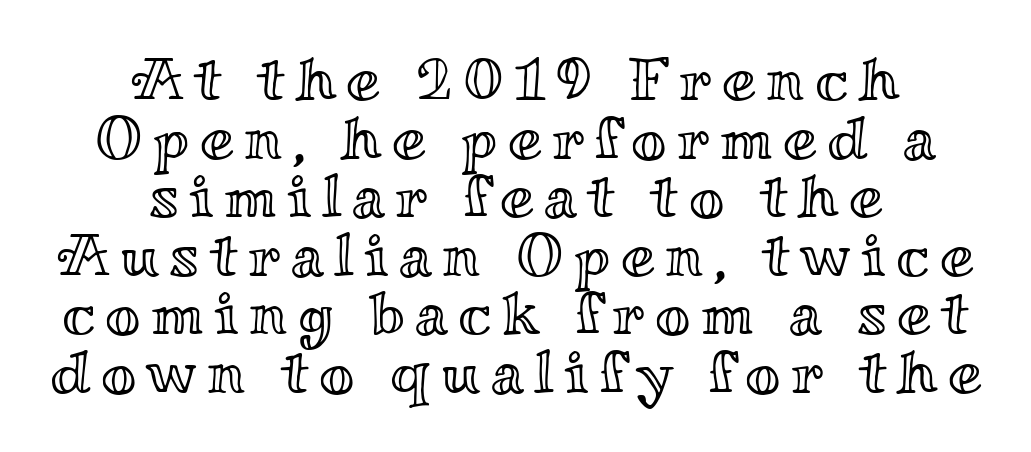
The image shows 61 px wide type, upright; set centered, tight line spacing (0.96x), not underlined; a small x-height.
